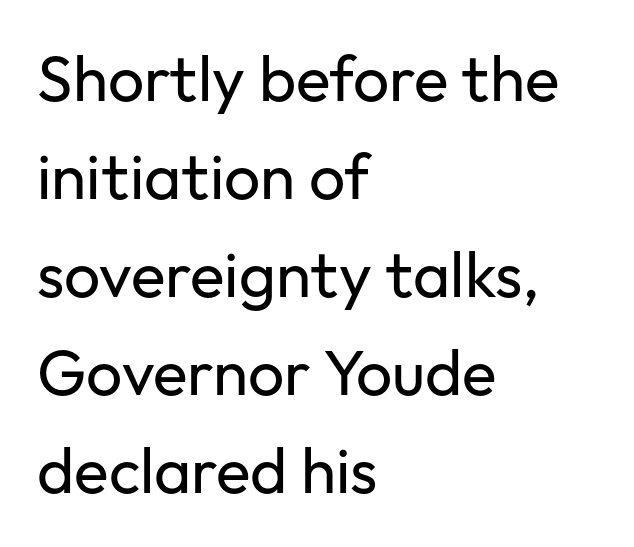
The image shows 64 px regular-weight sans-serif type, upright; set left-aligned, normal line spacing (1.53x), normal letter spacing, not underlined; low stroke contrast and a medium x-height.
